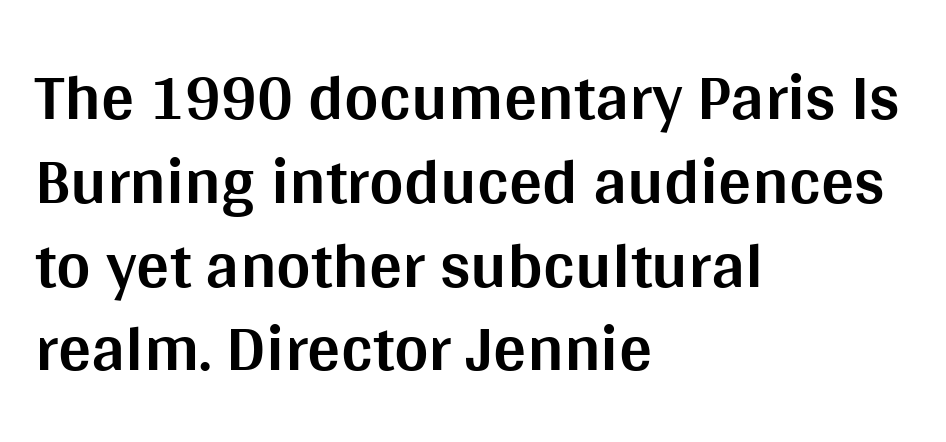
Q: Is the text bold? A: Yes.
Q: Is the text italic (slanted)? A: No, it is upright.
Q: Is the typeface a serif or a sans-serif typeface? A: Sans-serif.
Q: Is the text underlined? A: No.
Q: How is the paragraph aligned? A: Left-aligned.
Q: Is the spacing between letters normal or unusually wide? A: Normal.
Q: Is the spacing between lines tight, normal or loose? A: Normal.
Q: Width (condensed, normal, or wide)? A: Normal.
Q: Stroke contrast? A: Medium.
Q: x-height? A: Large.
Q: Monospaced? A: No.
